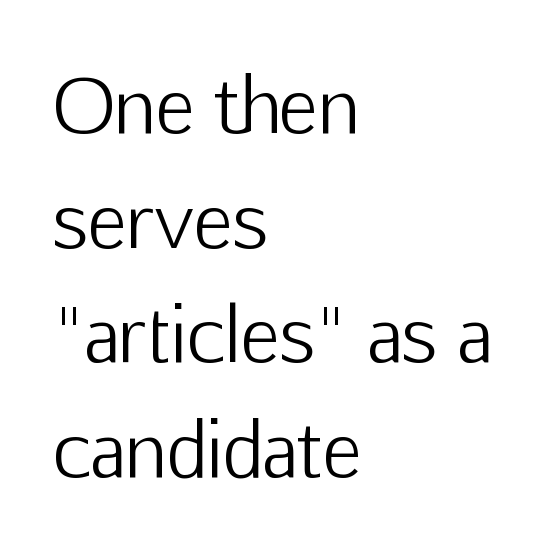
Q: Is the text bold? A: No.
Q: Is the text italic (slanted)? A: No, it is upright.
Q: Is the typeface a serif or a sans-serif typeface? A: Sans-serif.
Q: Is the text underlined? A: No.
Q: How is the paragraph aligned? A: Left-aligned.
Q: Is the spacing between letters normal or unusually wide? A: Normal.
Q: Is the spacing between lines tight, normal or loose? A: Normal.
Q: Width (condensed, normal, or wide)? A: Normal.
Q: Stroke contrast? A: Low.
Q: x-height? A: Medium.
Q: Monospaced? A: No.
